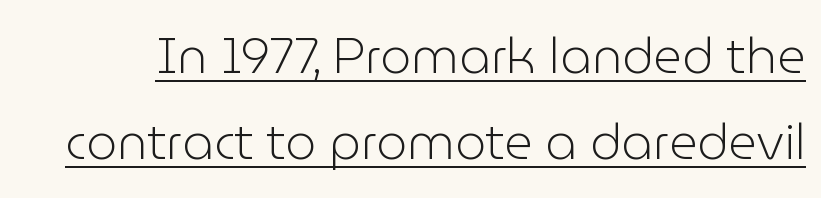
Q: Is the text bold? A: No.
Q: Is the text italic (slanted)? A: No, it is upright.
Q: Is the typeface a serif or a sans-serif typeface? A: Sans-serif.
Q: Is the text underlined? A: Yes.
Q: Is the spacing between letters normal or unusually wide? A: Normal.
Q: Width (condensed, normal, or wide)? A: Normal.
Q: Stroke contrast? A: Low.
Q: x-height? A: Medium.
Q: Monospaced? A: No.
